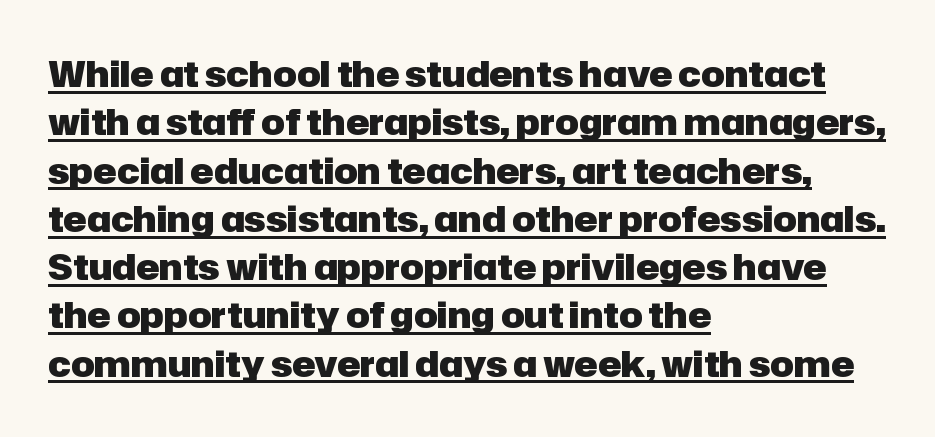
Successive baselines arrive at the customary interval. Unlike a traditional serif, this face leaves its strokes unadorned. You can tell it's not italic because the verticals are truly vertical. Students, this is bold: see how much ink each stroke carries.
